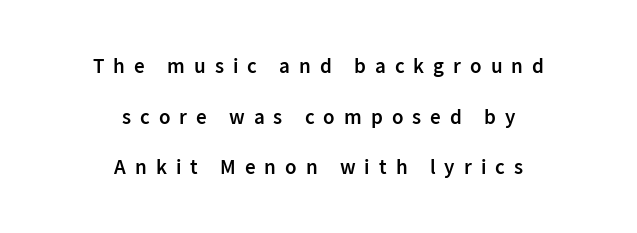
Q: Is the text bold? A: Semi-bold.
Q: Is the text italic (slanted)? A: No, it is upright.
Q: Is the text underlined? A: No.
Q: How is the paragraph aligned? A: Centered.
Q: Is the spacing between letters normal or unusually wide? A: Unusually wide.
Q: Is the spacing between lines tight, normal or loose? A: Loose.
